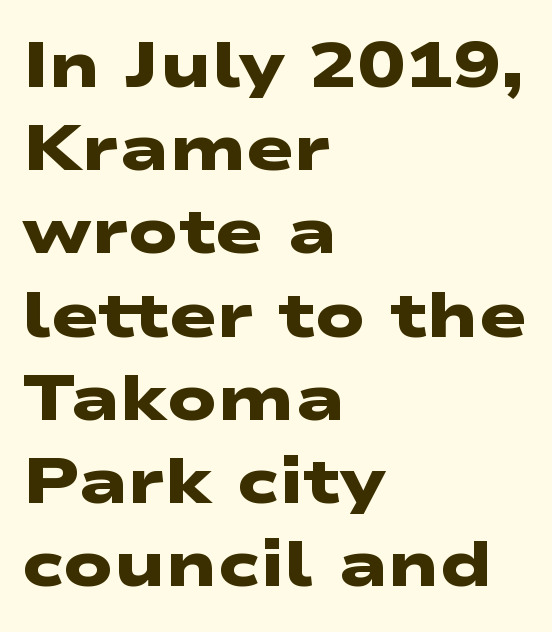
Q: Is the text bold? A: Yes.
Q: Is the typeface a serif or a sans-serif typeface? A: Sans-serif.
Q: Is the text underlined? A: No.
Q: How is the paragraph aligned? A: Left-aligned.
Q: Is the spacing between letters normal or unusually wide? A: Normal.
Q: Is the spacing between lines tight, normal or loose? A: Normal.
Q: Width (condensed, normal, or wide)? A: Wide.
Q: Stroke contrast? A: Low.
Q: x-height? A: Medium.
Q: Monospaced? A: No.
